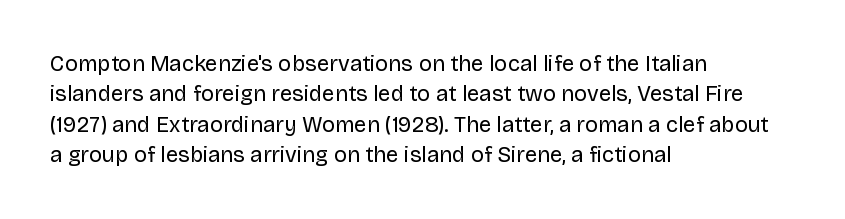
The image shows 22 px text type, upright; set left-aligned, normal line spacing (1.38x), normal letter spacing, not underlined.
